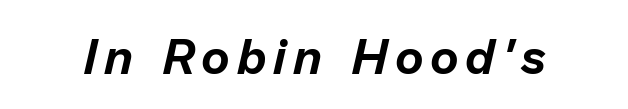
{"italic": "yes", "lean": "right", "slant_degrees": 13, "width": "normal", "stroke_contrast": "low", "x_height": "medium", "monospaced": "no", "underline": "no", "glyph_px": 49}
